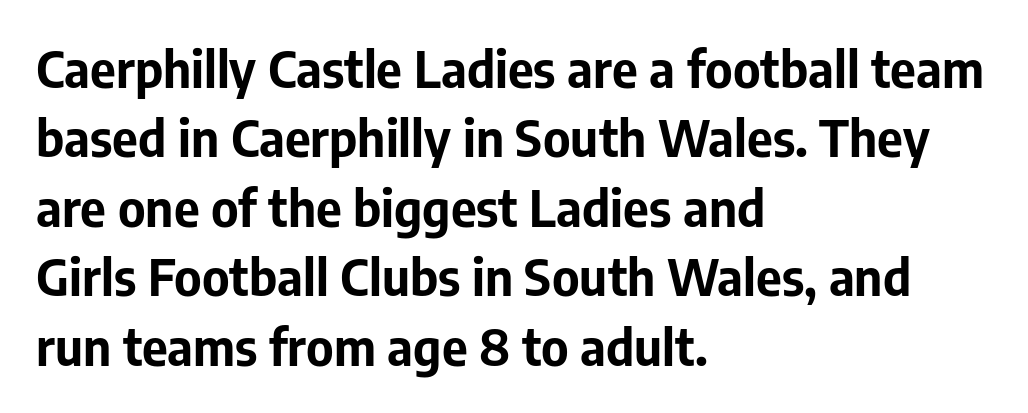
{"serif": "no", "italic": "no", "bold": "yes", "weight": "bold", "width": "normal", "stroke_contrast": "low", "x_height": "medium", "monospaced": "no", "underline": "no", "align": "left", "line_spacing": "normal", "line_spacing_ratio": 1.39, "letter_spacing": "normal", "letter_spacing_em": 0.0, "glyph_px": 50}
